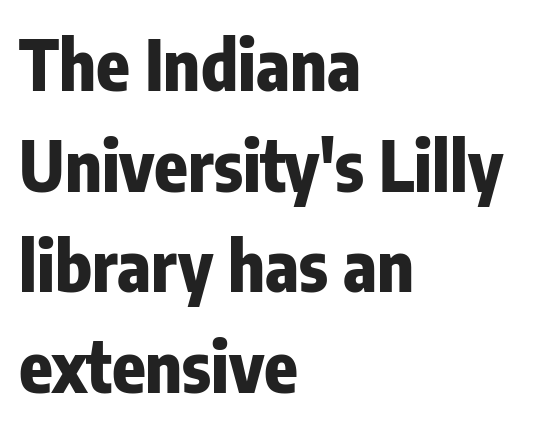
{"serif": "no", "italic": "no", "bold": "yes", "weight": "heavy", "width": "condensed", "stroke_contrast": "low", "x_height": "medium", "monospaced": "no", "underline": "no", "align": "left", "line_spacing": "normal", "line_spacing_ratio": 1.46, "letter_spacing": "normal", "letter_spacing_em": 0.0, "glyph_px": 69}
